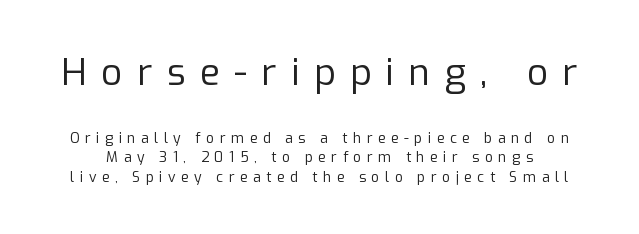
The upper block of text is set noticeably larger than the block beneath it. Ink coverage per letter is moderate at most. Nope, no serifs anywhere on these letters. A typesetter would call this proportional, since set widths differ per character.
